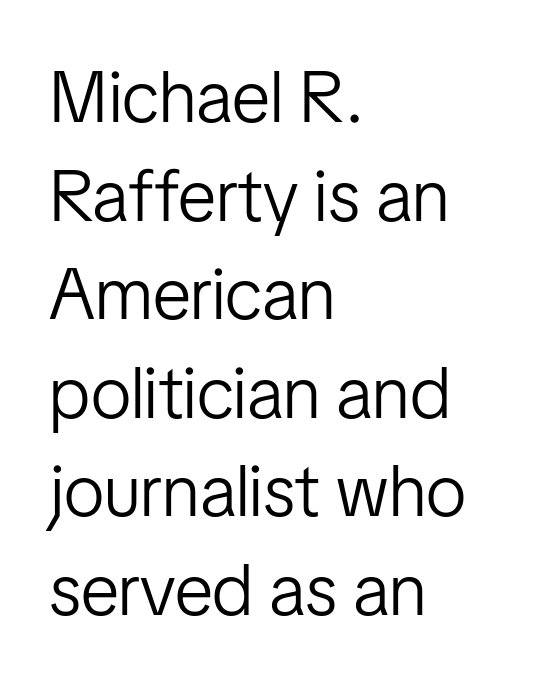
The image shows 73 px light, condensed sans-serif type, upright; set left-aligned, normal line spacing (1.35x), normal letter spacing, not underlined; low stroke contrast and a medium x-height.
